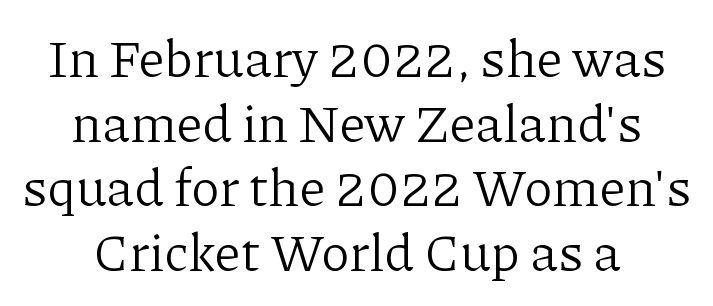
Q: Is the text bold? A: No.
Q: Is the text italic (slanted)? A: No, it is upright.
Q: Is the typeface a serif or a sans-serif typeface? A: Serif.
Q: Is the text underlined? A: No.
Q: How is the paragraph aligned? A: Centered.
Q: Is the spacing between letters normal or unusually wide? A: Normal.
Q: Width (condensed, normal, or wide)? A: Normal.
Q: Stroke contrast? A: Low.
Q: x-height? A: Medium.
Q: Monospaced? A: No.
